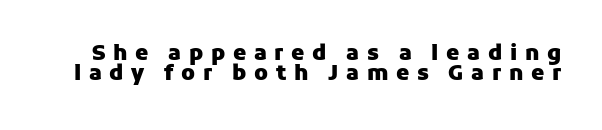
Each glyph is drawn with heavy, bold strokes. The passage shown is not underscored anywhere. When letters stand straight like this, we call the style roman or upright. Honestly, the letter spacing is so wide it's the main thing you notice. Summary of vertical rhythm: compact, with narrow interline spacing.
